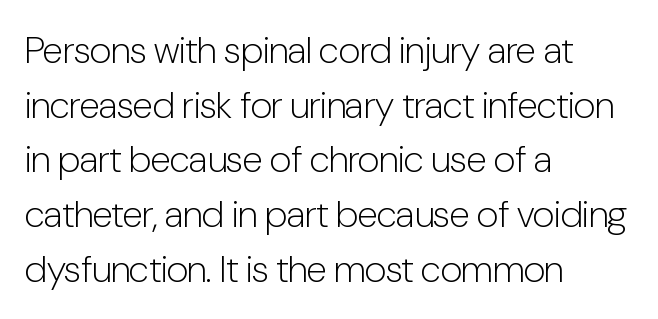
Q: Is the text bold? A: No.
Q: Is the text italic (slanted)? A: No, it is upright.
Q: Is the typeface a serif or a sans-serif typeface? A: Sans-serif.
Q: Is the text underlined? A: No.
Q: How is the paragraph aligned? A: Left-aligned.
Q: Is the spacing between letters normal or unusually wide? A: Normal.
Q: Is the spacing between lines tight, normal or loose? A: Normal.
Q: Width (condensed, normal, or wide)? A: Condensed.
Q: Stroke contrast? A: Low.
Q: x-height? A: Medium.
Q: Monospaced? A: No.
